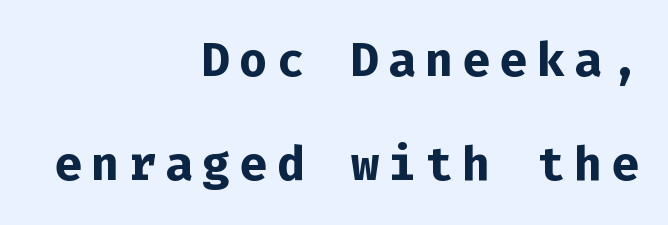
Nothing sits at the stroke ends, so this counts as sans-serif. Looks like terminal output: every glyph gets an equal slot. These words are printed bold, with thick strokes throughout. Regarding leading, the lines here are spaced well apart. Glance below the letters and you will spot only blank space. If you drew a ruler down the right edge, every line would touch it.
